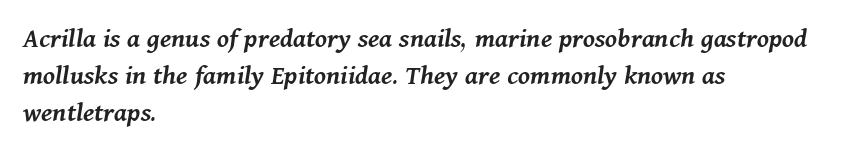
Q: Is the text bold? A: Semi-bold.
Q: Is the text italic (slanted)? A: Yes, it leans right by about 11 degrees.
Q: Is the text underlined? A: No.
Q: How is the paragraph aligned? A: Left-aligned.
Q: Is the spacing between letters normal or unusually wide? A: Normal.
Q: Is the spacing between lines tight, normal or loose? A: Normal.
Q: Width (condensed, normal, or wide)? A: Normal.
Q: Stroke contrast? A: Medium.
Q: x-height? A: Medium.
Q: Monospaced? A: No.
